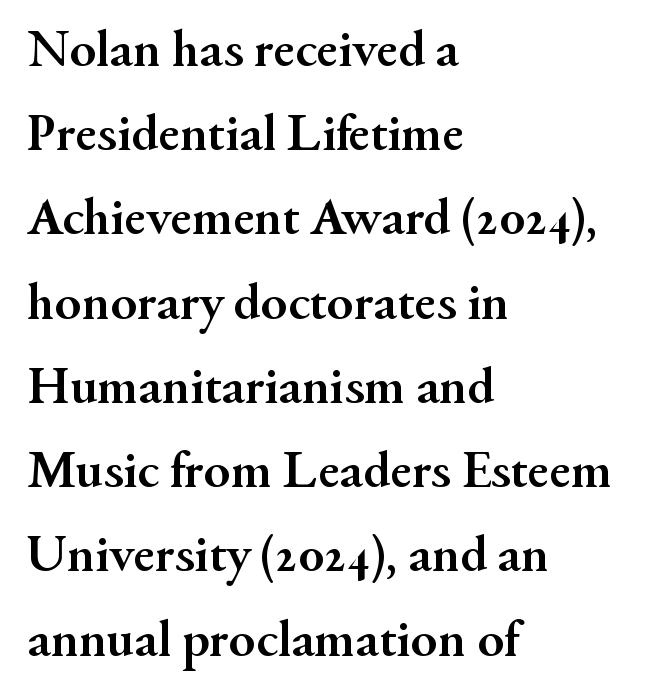
Q: Is the text bold? A: Yes.
Q: Is the text italic (slanted)? A: No, it is upright.
Q: Is the typeface a serif or a sans-serif typeface? A: Serif.
Q: Is the text underlined? A: No.
Q: How is the paragraph aligned? A: Left-aligned.
Q: Is the spacing between letters normal or unusually wide? A: Normal.
Q: Is the spacing between lines tight, normal or loose? A: Normal.
Q: Width (condensed, normal, or wide)? A: Normal.
Q: Stroke contrast? A: Medium.
Q: x-height? A: Small.
Q: Monospaced? A: No.
